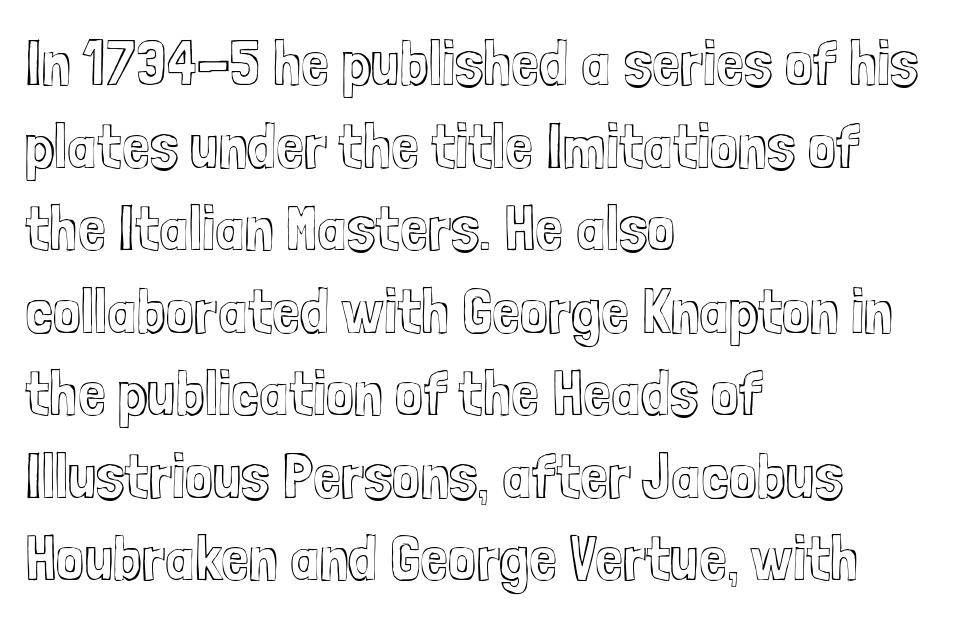
{"italic": "no", "width": "condensed", "x_height": "medium", "monospaced": "no", "underline": "no", "align": "left", "line_spacing": "normal", "line_spacing_ratio": 1.31, "letter_spacing": "normal", "letter_spacing_em": 0.0, "glyph_px": 63}
